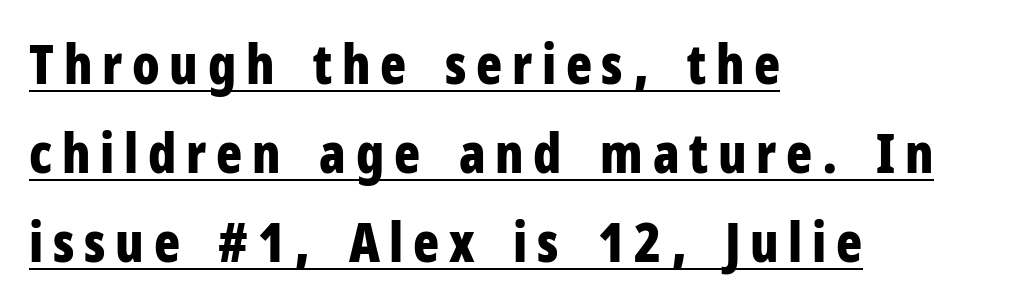
The image shows 54 px bold, condensed sans-serif type, upright; set left-aligned, normal line spacing (1.65x), underlined; low stroke contrast and a medium x-height.
